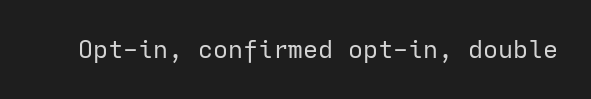
The image shows 25 px text type, upright; set normal letter spacing, not underlined.
